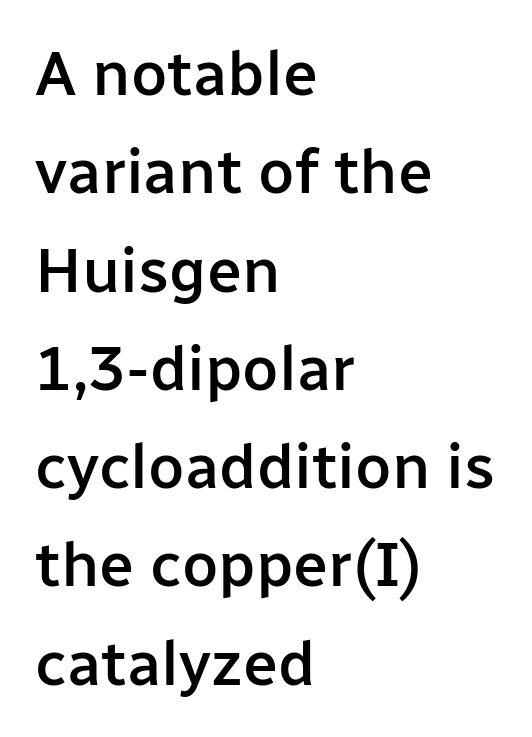
The image shows 63 px semibold sans-serif type, upright; set left-aligned, normal line spacing (1.56x), normal letter spacing, not underlined; low stroke contrast and a medium x-height.
